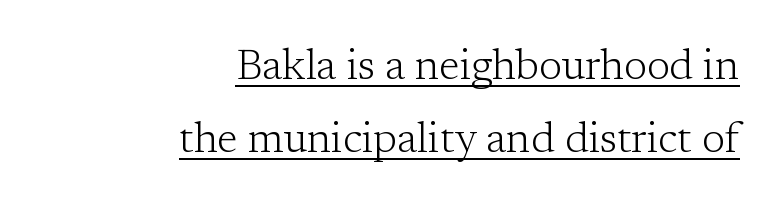
The image shows 42 px light serif type, upright; set right-aligned, line spacing 1.74x, normal letter spacing, underlined; low stroke contrast and a medium x-height.
